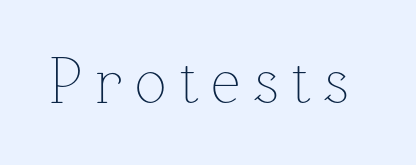
The image shows 66 px thin type, upright; set not underlined; low stroke contrast and a medium x-height.
